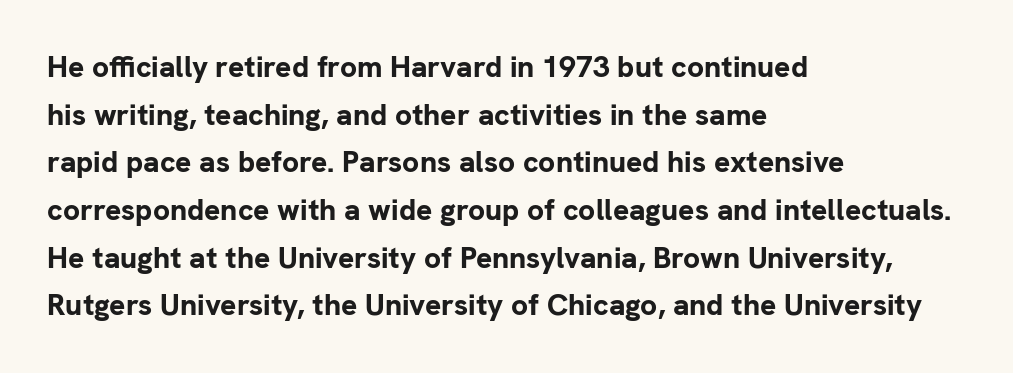
Q: Is the text bold? A: Yes.
Q: Is the text italic (slanted)? A: No, it is upright.
Q: Is the typeface a serif or a sans-serif typeface? A: Sans-serif.
Q: Is the text underlined? A: No.
Q: How is the paragraph aligned? A: Left-aligned.
Q: Is the spacing between letters normal or unusually wide? A: Normal.
Q: Is the spacing between lines tight, normal or loose? A: Normal.
Q: Width (condensed, normal, or wide)? A: Normal.
Q: Stroke contrast? A: Low.
Q: x-height? A: Medium.
Q: Monospaced? A: No.
